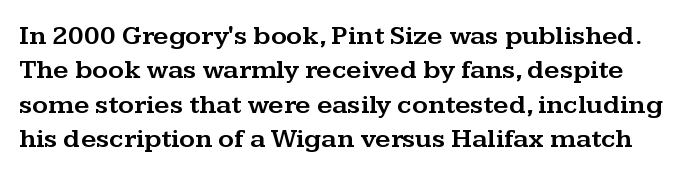
The image shows 27 px text type, upright; set normal line spacing (1.27x), normal letter spacing, not underlined.
